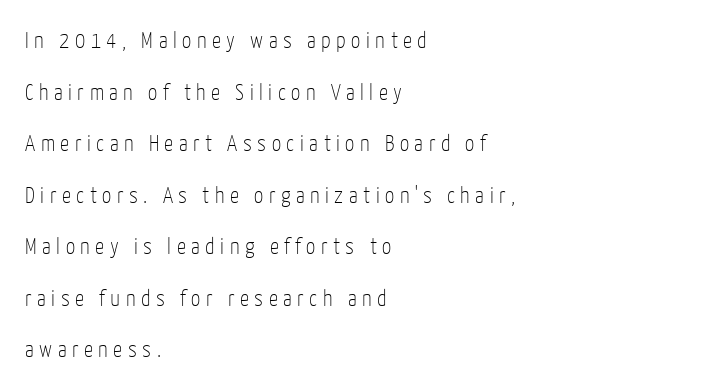
The image shows 23 px text type, upright; set left-aligned, loose line spacing (2.24x), unusually wide letter spacing (+0.24 em), not underlined.
